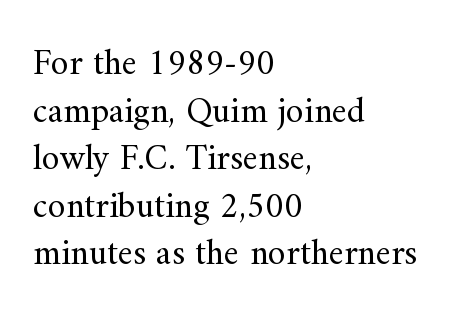
Every row of glyphs begins at an identical x-position on the left. These lines were composed using upright roman letters. Observe the serifs anchoring each vertical stroke in this sample. Normally led — the rows are evenly, conventionally spaced. The area under the type is left untouched.
